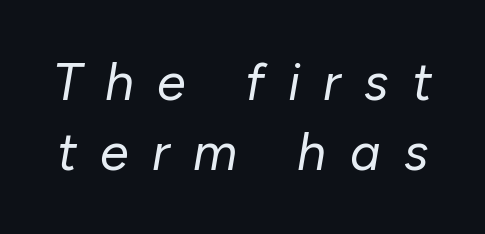
{"italic": "yes", "lean": "right", "slant_degrees": 10, "bold": "no", "weight": "regular", "width": "normal", "stroke_contrast": "low", "x_height": "medium", "monospaced": "no", "underline": "no", "line_spacing": "normal", "line_spacing_ratio": 1.35, "letter_spacing": "wide", "letter_spacing_em": 0.45, "glyph_px": 52}
